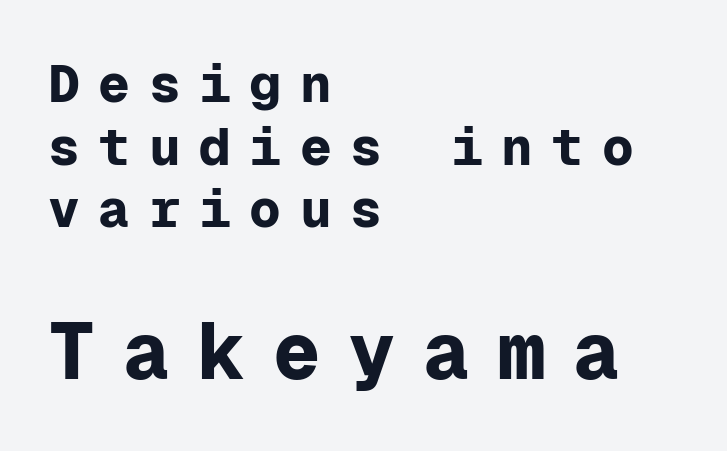
The image shows 79 px bold sans-serif type, upright, monospaced; set left-aligned, line spacing 1.18x, unusually wide letter spacing (+0.35 em), not underlined; the second (bottom) block is 1.49x larger; low stroke contrast and a medium x-height.
